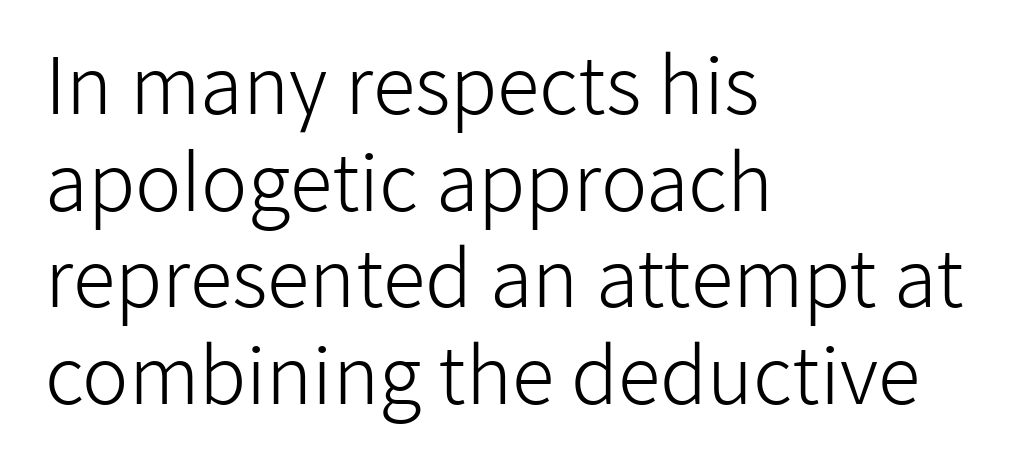
The letters advance in unequal steps, a hallmark of proportional type. The font's upright variant was chosen for this text. Letter spacing: default. The typesetting does not lean heavy: it is not bold. Compared with a centered layout, this one pins lines to the left instead.
